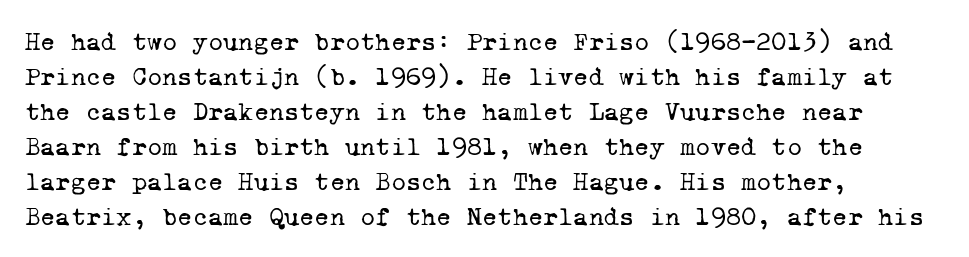
The space directly below the letters is spotless. In terms of leading, this rendering sits right in the middle. Notice how the passage keeps a crisp vertical edge on the left only. Tracking here is standard; glyphs follow each other at the usual distance.
